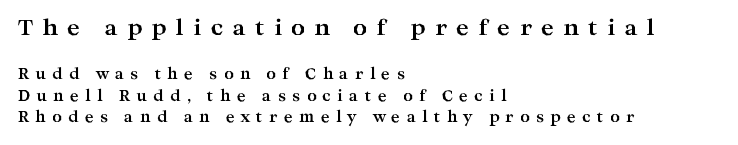
Q: Is the text bold? A: Yes.
Q: Is the text italic (slanted)? A: No, it is upright.
Q: Is the text underlined? A: No.
Q: How is the paragraph aligned? A: Left-aligned.
Q: Is the spacing between letters normal or unusually wide? A: Unusually wide.
Q: Is the spacing between lines tight, normal or loose? A: Normal.
Q: Which block of text is set in a larger size, the first (top) or the second (bottom)? A: The first (top) one.
